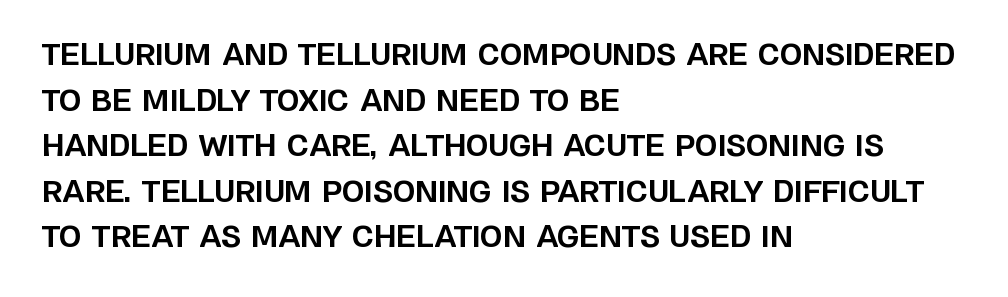
{"serif": "no", "italic": "no", "bold": "yes", "weight": "bold", "width": "normal", "stroke_contrast": "low", "x_height": "large", "monospaced": "no", "underline": "no", "align": "left", "line_spacing": "normal", "line_spacing_ratio": 1.57, "letter_spacing": "normal", "letter_spacing_em": 0.0, "glyph_px": 29}
